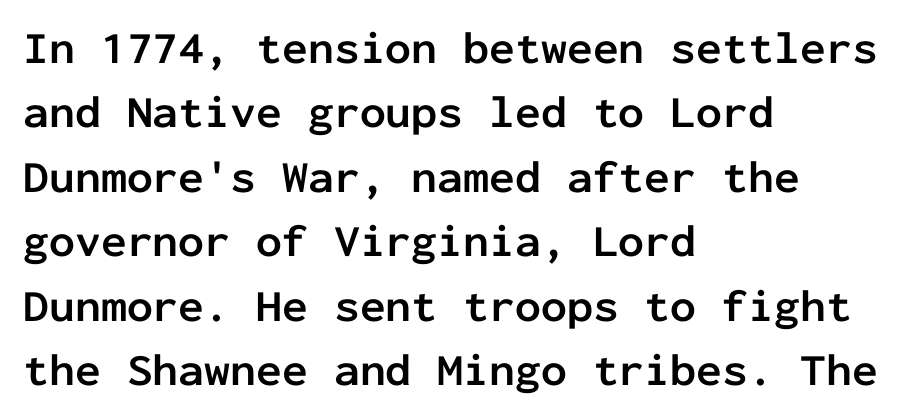
The gaps between neighbouring characters are ordinary and unremarkable. You could count columns in this text — the font is strictly monospaced. The lines sit at an ordinary, default distance from one another. The letters carry no serifs — their stems end cleanly without finishing strokes. Check under the words: just untouched page. Vertical strokes here are truly vertical.
